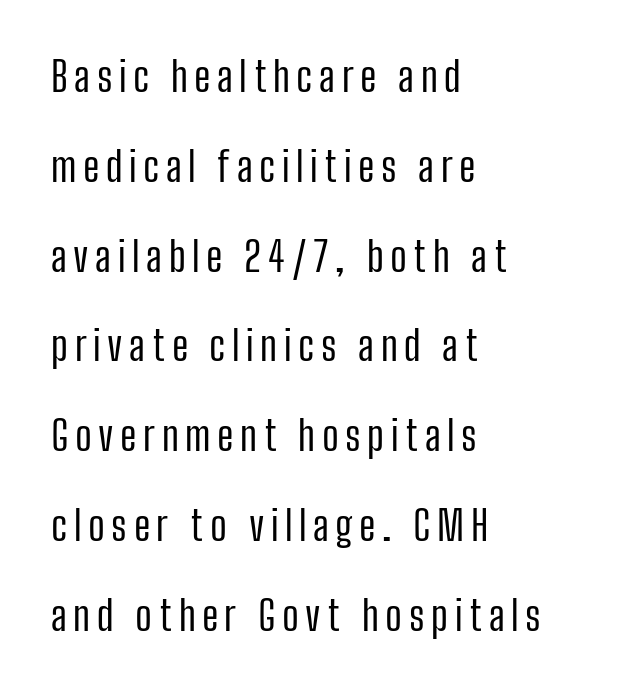
Q: Is the text bold? A: No.
Q: Is the text italic (slanted)? A: No, it is upright.
Q: Is the typeface a serif or a sans-serif typeface? A: Sans-serif.
Q: Is the text underlined? A: No.
Q: How is the paragraph aligned? A: Left-aligned.
Q: Is the spacing between lines tight, normal or loose? A: Loose.
Q: Width (condensed, normal, or wide)? A: Condensed.
Q: Stroke contrast? A: Low.
Q: x-height? A: Medium.
Q: Monospaced? A: No.
